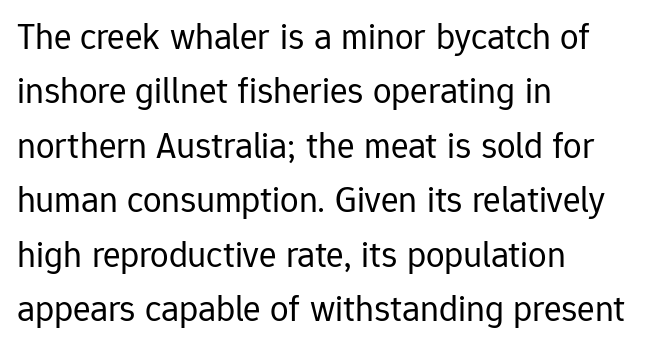
The image shows 37 px regular-weight sans-serif type, upright; set left-aligned, normal line spacing (1.47x), normal letter spacing, not underlined; low stroke contrast and a medium x-height.
